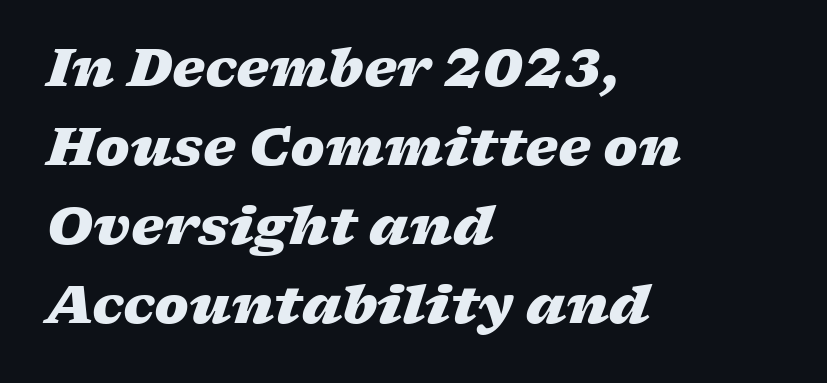
Posture: slanted. These lines are rendered in a variable-pitch font. The designer left line spacing at the default. This rendering leaves character spacing at its baseline value. Every letter is thick-stroked: bold, no question.
